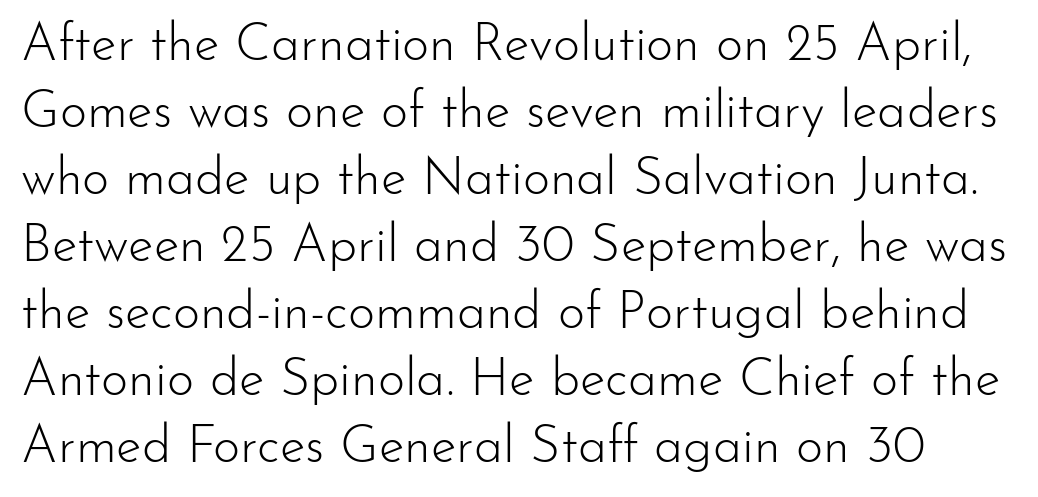
The type sits square on the baseline with zero lean. Proportional: the letters do not fall into vertical columns. There is no visible air inserted between adjacent glyphs. The cut favours lightness, reaching ordinary text weight at its darkest. The characters display no serif detailing; their extremities are plain.
